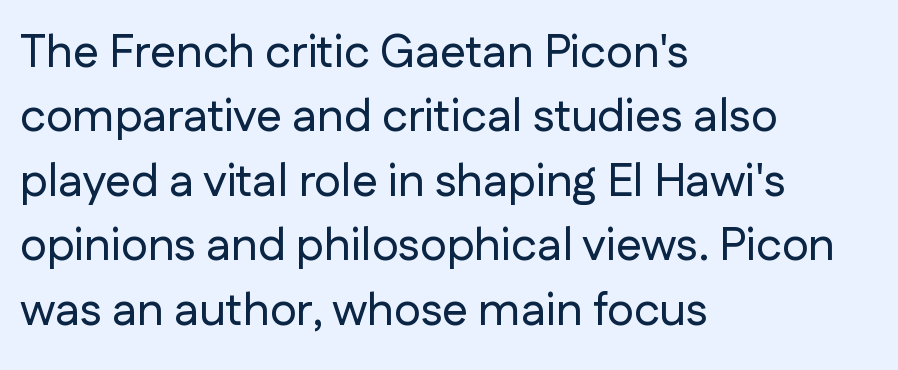
The image shows 46 px sans-serif type, upright; set left-aligned, normal line spacing (1.4x), normal letter spacing, not underlined; low stroke contrast and a medium x-height.
